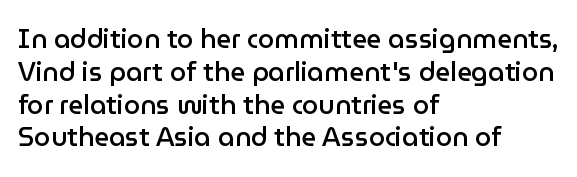
Q: Is the text bold? A: Semi-bold.
Q: Is the text italic (slanted)? A: No, it is upright.
Q: Is the text underlined? A: No.
Q: How is the paragraph aligned? A: Left-aligned.
Q: Is the spacing between letters normal or unusually wide? A: Normal.
Q: Is the spacing between lines tight, normal or loose? A: Normal.
